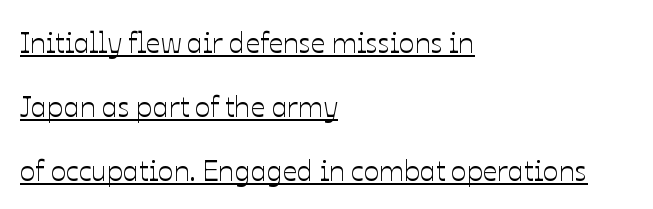
The image shows 29 px text type, upright; set left-aligned, loose line spacing (2.2x), normal letter spacing, underlined; low stroke contrast and a medium x-height.
